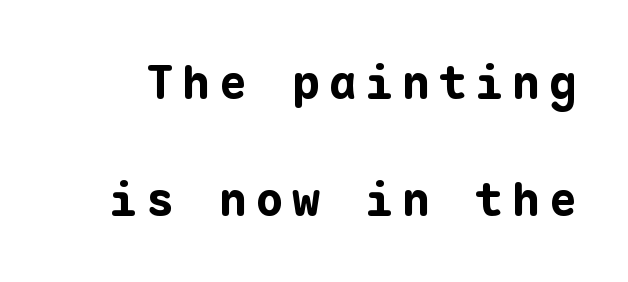
The image shows 47 px bold sans-serif type, upright, monospaced; set loose line spacing (2.48x), not underlined; low stroke contrast and a medium x-height.
